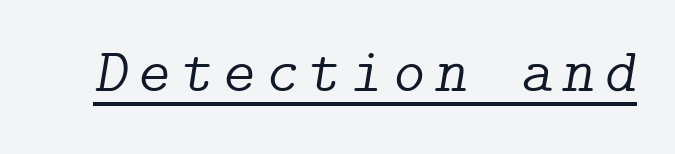
This rendering features underlined lettering. This is serif lettering, the kind often seen in printed books. Stems here are at most as thick as an everyday book face. An italicized treatment has been applied to the whole sample.
